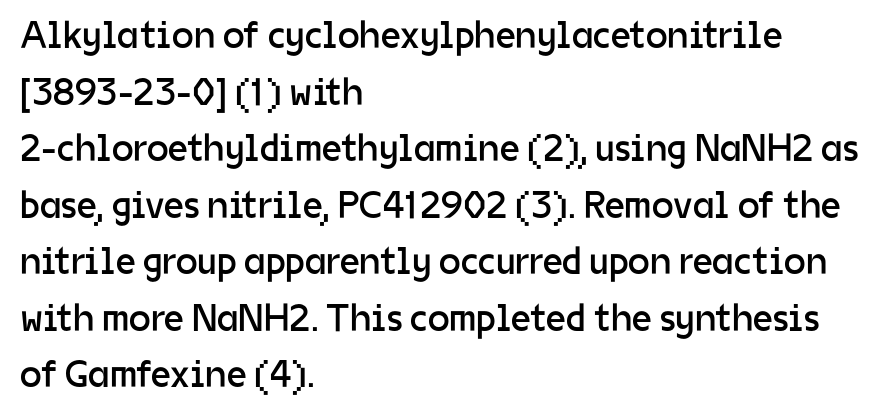
Rendered with straight, roman letterforms. Each word holds together tightly as a unit, with standard inter-letter gaps. Beneath every word, the page is bare. The passage is arranged the way most books set body copy — flush left. Successive baselines arrive at the customary interval.
